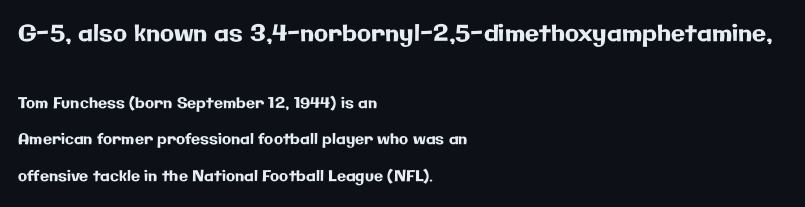
{"italic": "no", "underline": "no", "align": "left", "line_spacing": "loose", "line_spacing_ratio": 2.45, "letter_spacing": "normal", "letter_spacing_em": 0.0, "larger_block": "first", "size_ratio": 1.53, "glyph_px": 23}
